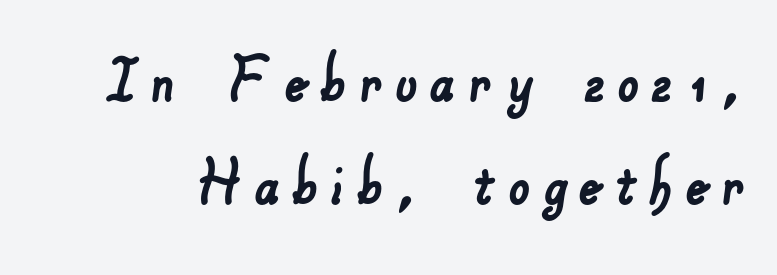
Grotesque or geometric, the face here clearly has no serifs. Lines of text with bare space underneath. This sample keeps an unexceptional amount of space between lines. This sample has the flowing, uneven cadence of proportional lettering.
